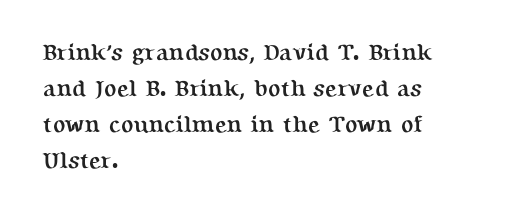
The image shows 23 px bold type, upright; set left-aligned, normal line spacing (1.56x), normal letter spacing, not underlined.
